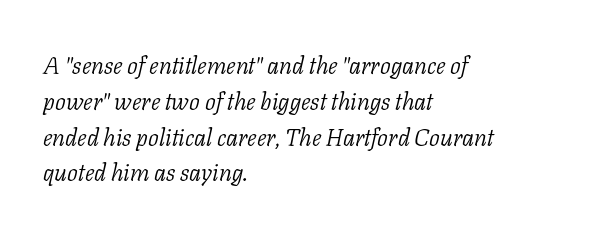
The image shows 24 px text type, italic (leaning right); set left-aligned, normal line spacing (1.49x), normal letter spacing, not underlined.
